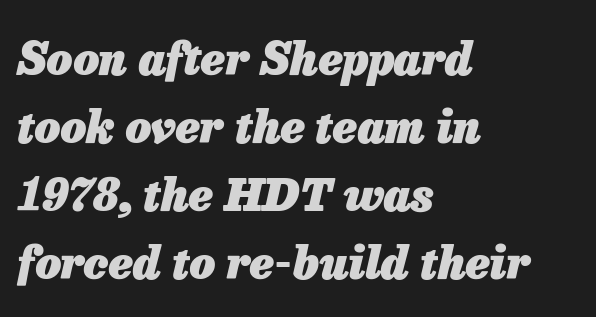
The image shows 45 px heavy type, italic (leaning right); set left-aligned, normal line spacing (1.51x), normal letter spacing, not underlined; low stroke contrast and a medium x-height.
